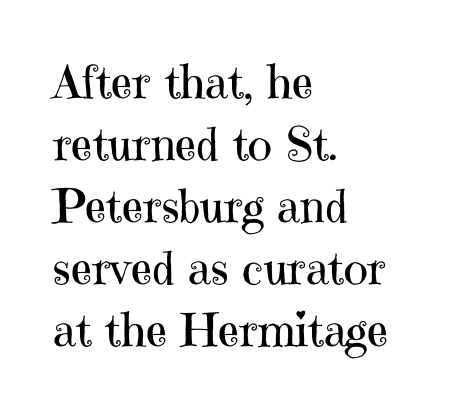
Q: Is the text bold? A: No.
Q: Is the text italic (slanted)? A: No, it is upright.
Q: Is the typeface a serif or a sans-serif typeface? A: Serif.
Q: Is the text underlined? A: No.
Q: How is the paragraph aligned? A: Left-aligned.
Q: Is the spacing between letters normal or unusually wide? A: Normal.
Q: Is the spacing between lines tight, normal or loose? A: Normal.
Q: Width (condensed, normal, or wide)? A: Normal.
Q: Stroke contrast? A: High.
Q: x-height? A: Medium.
Q: Monospaced? A: No.
